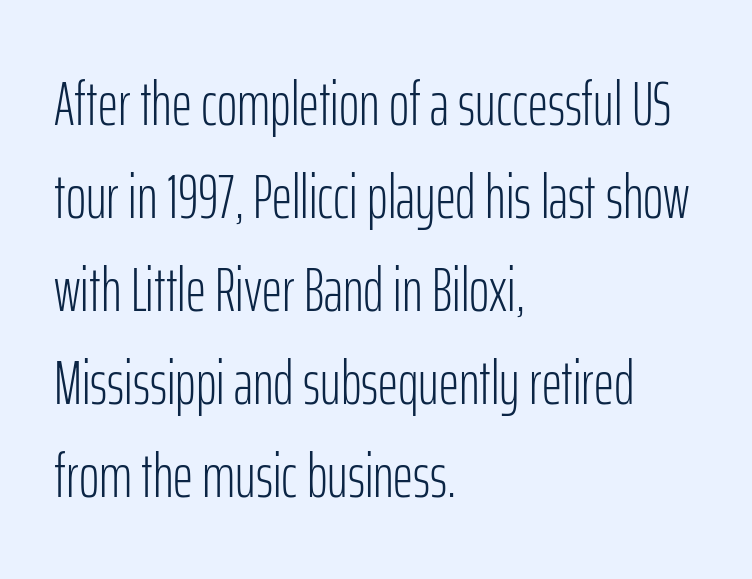
The image shows 62 px light, condensed sans-serif type, upright; set left-aligned, normal line spacing (1.5x), normal letter spacing, not underlined; low stroke contrast and a medium x-height.
